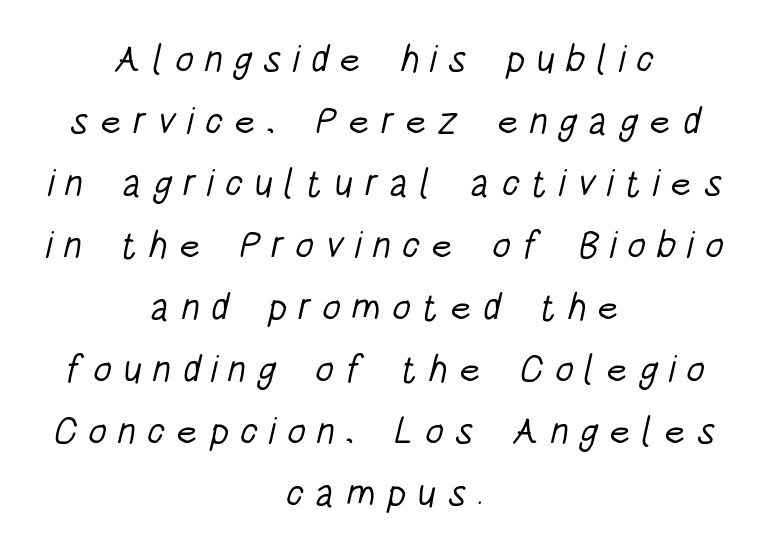
Classification — sans serif. Vertical spacing — default. Stems here are at most as thick as an everyday book face. This rendering features lettering with no underline.
